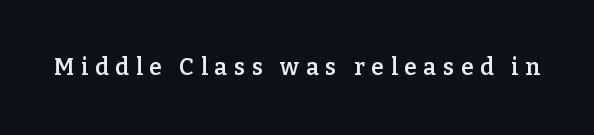
Quick note: underline off. Every stem runs plumb, perpendicular to the baseline. A fair bit of extra ink — the face is semibold, not bold. Spacing between characters has been opened up far beyond the box default.
